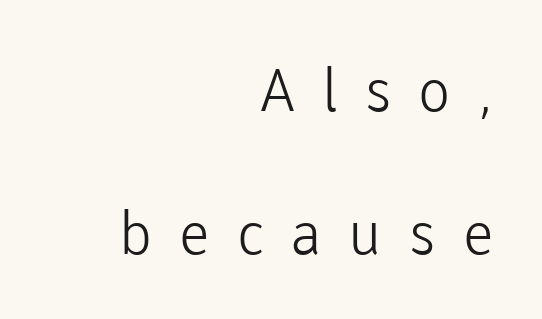
Q: Is the text bold? A: No.
Q: Is the text italic (slanted)? A: No, it is upright.
Q: Is the typeface a serif or a sans-serif typeface? A: Sans-serif.
Q: Is the text underlined? A: No.
Q: How is the paragraph aligned? A: Right-aligned.
Q: Is the spacing between letters normal or unusually wide? A: Unusually wide.
Q: Is the spacing between lines tight, normal or loose? A: Loose.
Q: Width (condensed, normal, or wide)? A: Normal.
Q: Stroke contrast? A: Low.
Q: x-height? A: Medium.
Q: Monospaced? A: No.
